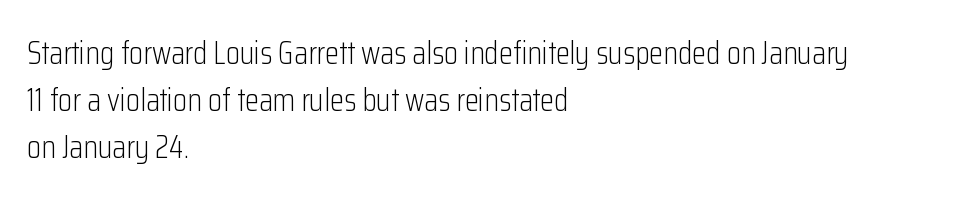
Q: Is the text bold? A: No.
Q: Is the text italic (slanted)? A: No, it is upright.
Q: Is the typeface a serif or a sans-serif typeface? A: Sans-serif.
Q: Is the text underlined? A: No.
Q: How is the paragraph aligned? A: Left-aligned.
Q: Is the spacing between letters normal or unusually wide? A: Normal.
Q: Is the spacing between lines tight, normal or loose? A: Normal.
Q: Width (condensed, normal, or wide)? A: Condensed.
Q: Stroke contrast? A: Low.
Q: x-height? A: Medium.
Q: Monospaced? A: No.
